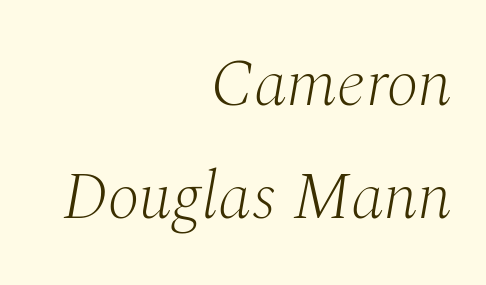
The image shows 67 px light serif type, italic (leaning right); set right-aligned, normal line spacing (1.69x), normal letter spacing, not underlined; medium stroke contrast and a medium x-height.
